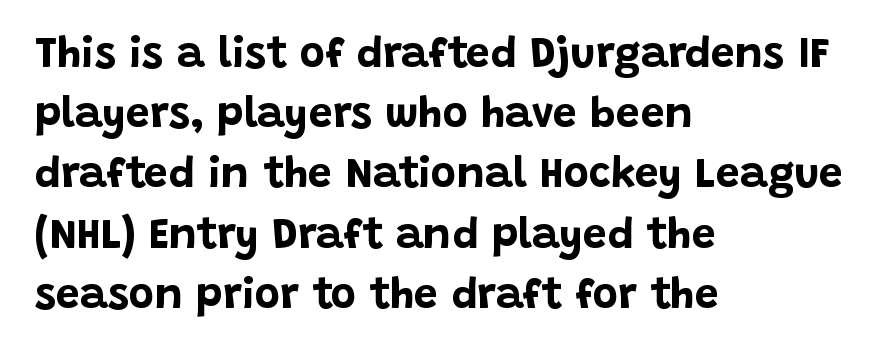
Spacing between characters is what you'd get straight out of the box. Style check: upright. The passage is arranged the way most books set body copy — flush left. Reading down the column, the eye jumps a familiar distance to each next line. Descenders hang freely into open space. You can tell from the bare stems that sans-serif type was used.
